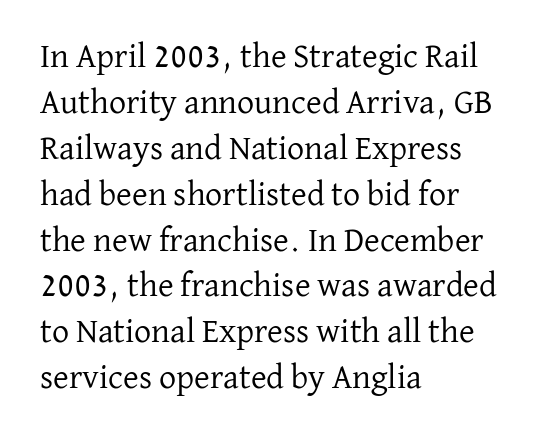
The image shows 34 px regular-weight serif type, upright; set left-aligned, normal line spacing (1.35x), normal letter spacing, not underlined; low stroke contrast and a medium x-height.
